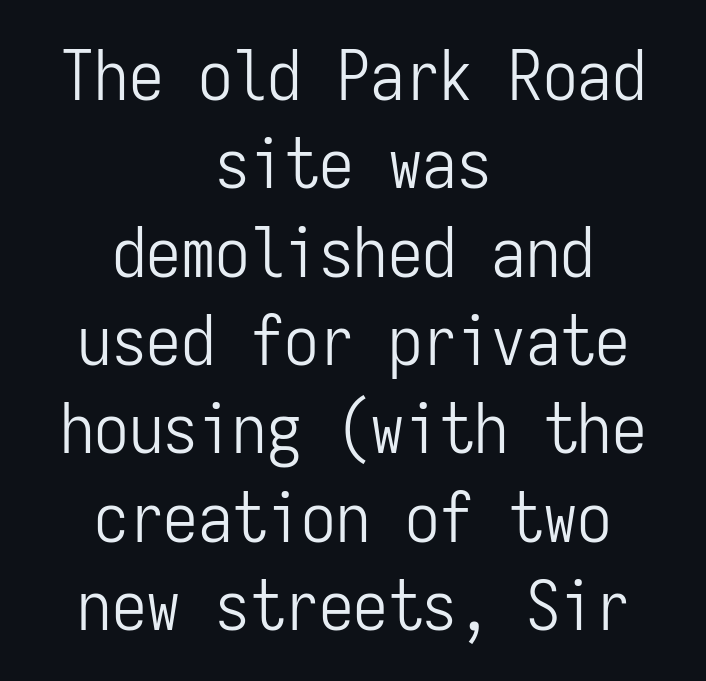
Compared with typical paragraphs, the rows here are spaced about the same. The typeface chosen for these lines omits serifs. How are the letters spaced? Ordinarily, with no added tracking. Bare-footed words on every line. Nope, not italic — everything's standing straight. Where is the straight margin? There isn't one; the lines are centered.
